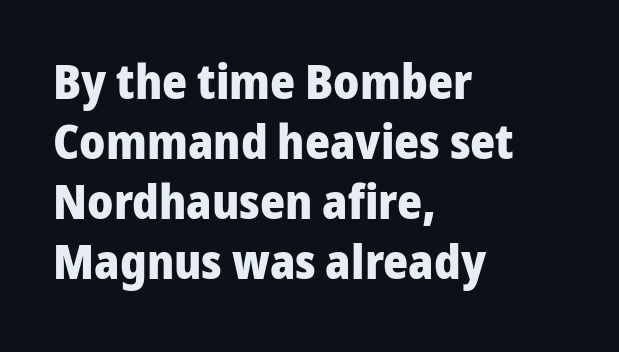
The image shows 48 px heavy sans-serif type, upright; set left-aligned, normal line spacing (1.25x), normal letter spacing, not underlined; low stroke contrast and a medium x-height.
